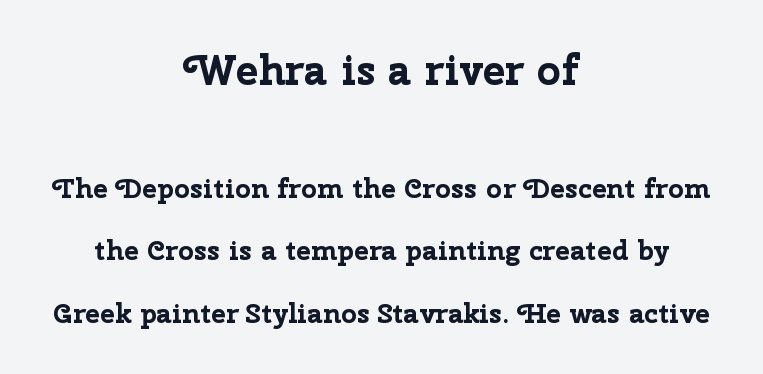
{"serif": "no", "italic": "no", "bold": "yes", "weight": "bold", "width": "normal", "stroke_contrast": "low", "x_height": "medium", "monospaced": "no", "underline": "no", "align": "center", "line_spacing": "loose", "line_spacing_ratio": 2.24, "letter_spacing": "normal", "letter_spacing_em": 0.0, "larger_block": "first", "size_ratio": 1.5, "glyph_px": 42}
